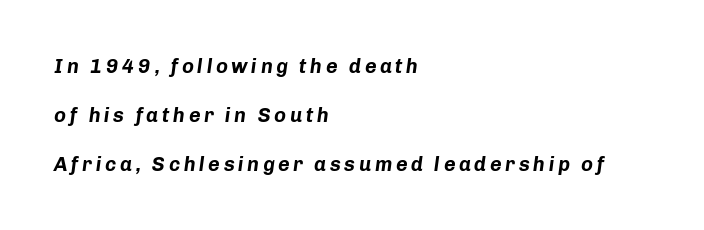
Q: Is the text bold? A: Yes.
Q: Is the text italic (slanted)? A: Yes, it leans right by about 8 degrees.
Q: Is the text underlined? A: No.
Q: How is the paragraph aligned? A: Left-aligned.
Q: Is the spacing between lines tight, normal or loose? A: Loose.
